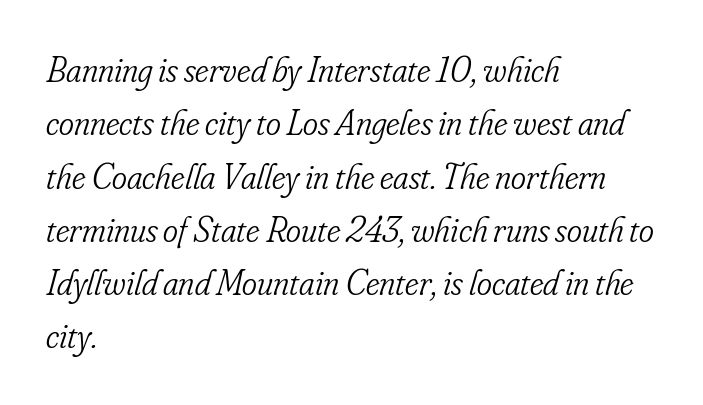
No heavy texture on the line: the type isn't bold. The block of text has a typical density, with ordinary space between rows. These lines are set flush left with a ragged right edge. This is serif lettering, the kind often seen in printed books. The strip under each line holds only bare page. These lines are rendered in a variable-pitch font.
